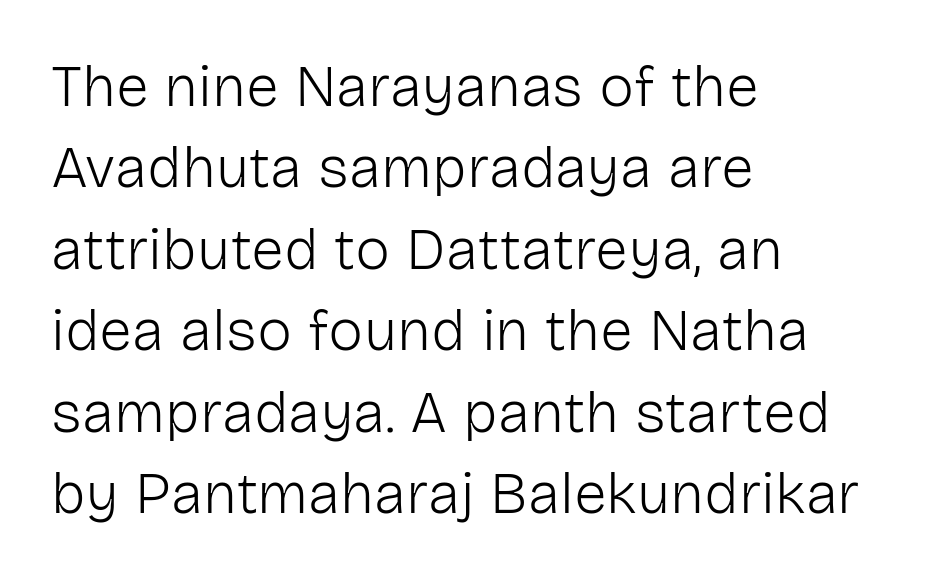
Q: Is the text bold? A: No.
Q: Is the text italic (slanted)? A: No, it is upright.
Q: Is the typeface a serif or a sans-serif typeface? A: Sans-serif.
Q: Is the text underlined? A: No.
Q: How is the paragraph aligned? A: Left-aligned.
Q: Is the spacing between letters normal or unusually wide? A: Normal.
Q: Is the spacing between lines tight, normal or loose? A: Normal.
Q: Width (condensed, normal, or wide)? A: Normal.
Q: Stroke contrast? A: Low.
Q: x-height? A: Medium.
Q: Monospaced? A: No.
